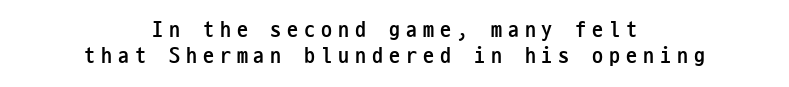
The image shows 22 px bold type, upright; set centered, line spacing 1.16x, unusually wide letter spacing (+0.27 em), not underlined.
